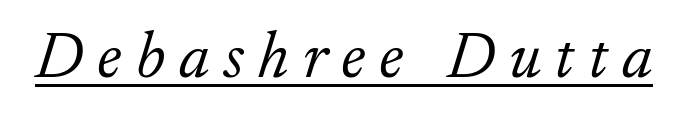
{"serif": "yes", "italic": "yes", "lean": "right", "slant_degrees": 17, "bold": "no", "weight": "light", "width": "normal", "stroke_contrast": "low", "x_height": "small", "monospaced": "no", "underline": "yes", "letter_spacing": "wide", "letter_spacing_em": 0.21, "glyph_px": 66}
